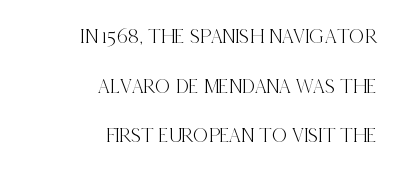
{"italic": "no", "underline": "no", "align": "right", "line_spacing": "loose", "line_spacing_ratio": 2.36, "letter_spacing": "normal", "letter_spacing_em": 0.0, "glyph_px": 21}
